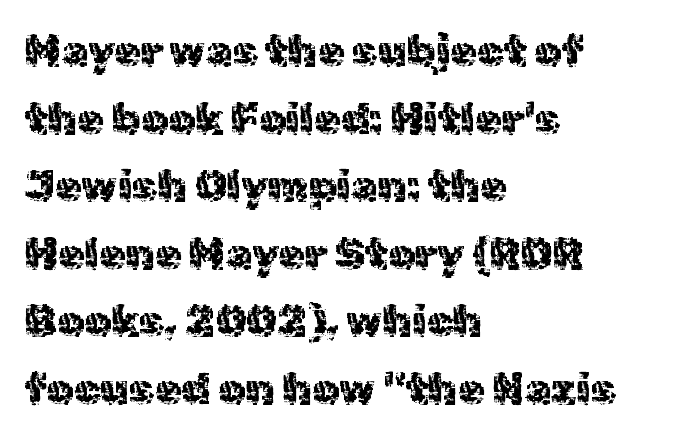
Words appear dense and cohesive because spacing is normal. Plain, unruled lines of type. The space between consecutive lines is moderate. Do the letters lean? They stand straight. This is sans-serif lettering, the kind often seen on screens and signage.
